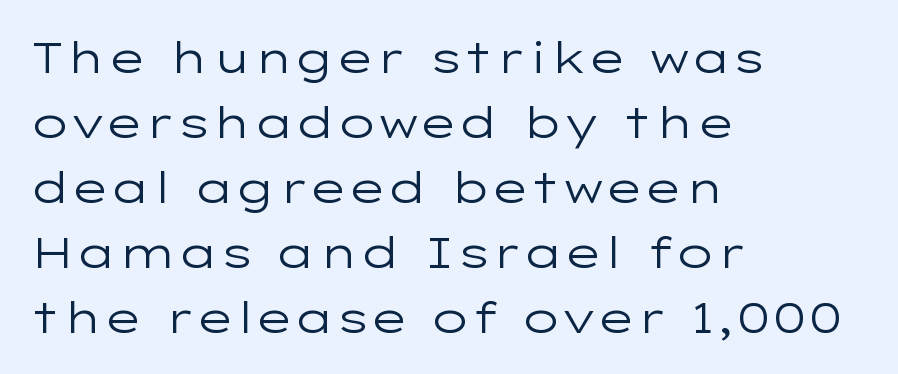
This sample uses an upright cut, with every glyph sitting square on the baseline. Do the characters align in a grid? No, the font is proportional. The line texture is even and compact thanks to regular tracking. The weight would be labelled regular, book, light, or lighter still.
